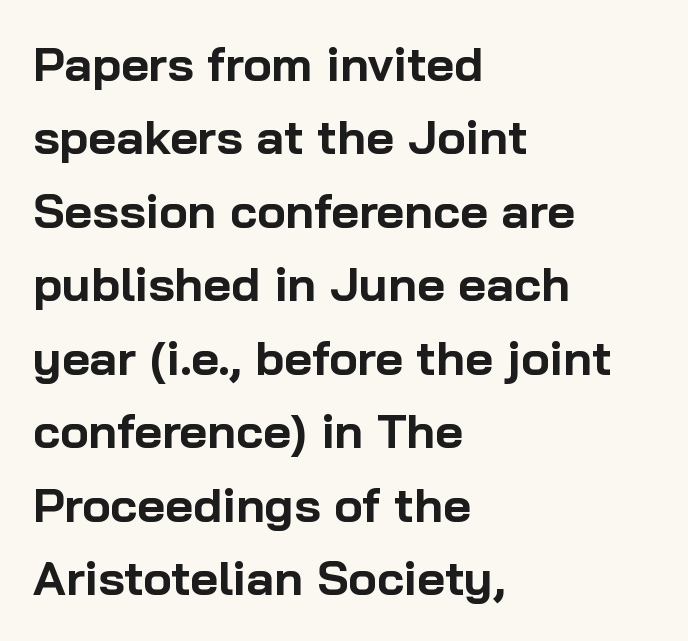
{"serif": "no", "italic": "no", "bold": "yes", "weight": "bold", "width": "normal", "stroke_contrast": "low", "x_height": "medium", "monospaced": "no", "underline": "no", "align": "left", "line_spacing": "normal", "line_spacing_ratio": 1.53, "letter_spacing": "normal", "letter_spacing_em": 0.0, "glyph_px": 48}
